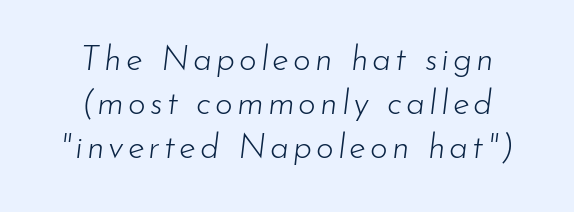
{"italic": "yes", "lean": "right", "slant_degrees": 7, "bold": "no", "weight": "light", "width": "normal", "stroke_contrast": "low", "x_height": "small", "monospaced": "no", "underline": "no", "line_spacing": "normal", "line_spacing_ratio": 1.3, "glyph_px": 34}
